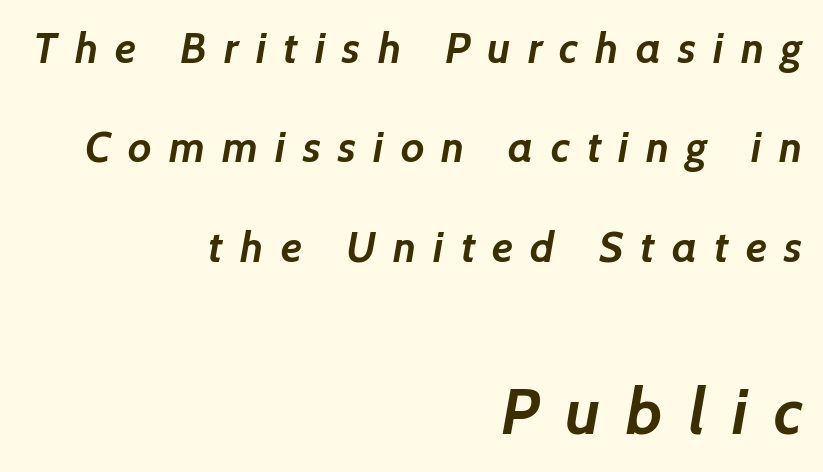
{"serif": "no", "bold": "yes", "weight": "semibold", "width": "normal", "stroke_contrast": "low", "x_height": "medium", "monospaced": "no", "underline": "no", "align": "right", "line_spacing": "loose", "line_spacing_ratio": 2.31, "letter_spacing": "wide", "letter_spacing_em": 0.4, "larger_block": "second", "size_ratio": 1.51, "glyph_px": 65}
